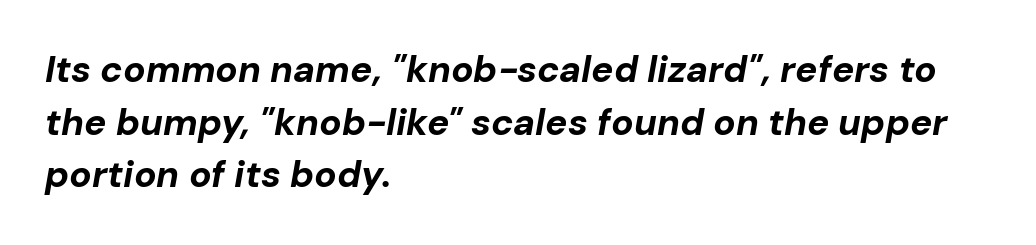
Q: Is the text bold? A: Yes.
Q: Is the text italic (slanted)? A: Yes, it leans right by about 10 degrees.
Q: Is the text underlined? A: No.
Q: How is the paragraph aligned? A: Left-aligned.
Q: Is the spacing between letters normal or unusually wide? A: Normal.
Q: Is the spacing between lines tight, normal or loose? A: Normal.
Q: Width (condensed, normal, or wide)? A: Normal.
Q: Stroke contrast? A: Low.
Q: x-height? A: Medium.
Q: Monospaced? A: No.
